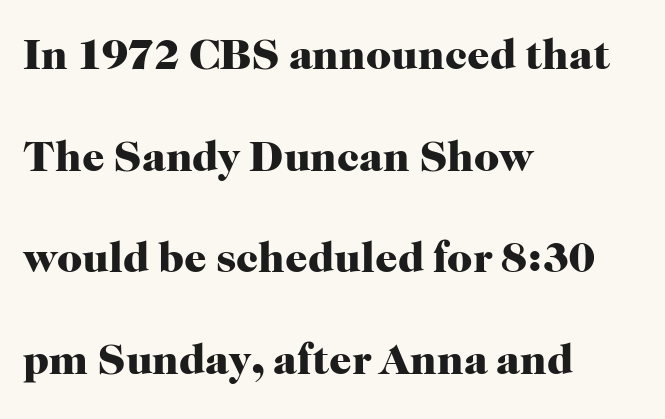
Q: Is the text bold? A: Yes.
Q: Is the text italic (slanted)? A: No, it is upright.
Q: Is the typeface a serif or a sans-serif typeface? A: Serif.
Q: Is the text underlined? A: No.
Q: How is the paragraph aligned? A: Left-aligned.
Q: Is the spacing between letters normal or unusually wide? A: Normal.
Q: Is the spacing between lines tight, normal or loose? A: Loose.
Q: Width (condensed, normal, or wide)? A: Normal.
Q: Stroke contrast? A: High.
Q: x-height? A: Medium.
Q: Monospaced? A: No.
